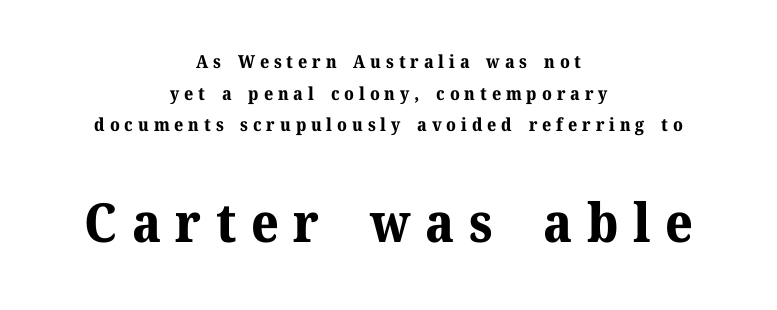
The image shows 54 px bold serif type, upright; set centered, line spacing 1.76x, unusually wide letter spacing (+0.27 em), not underlined; the second (bottom) block is 3.0x larger; medium stroke contrast and a medium x-height.
